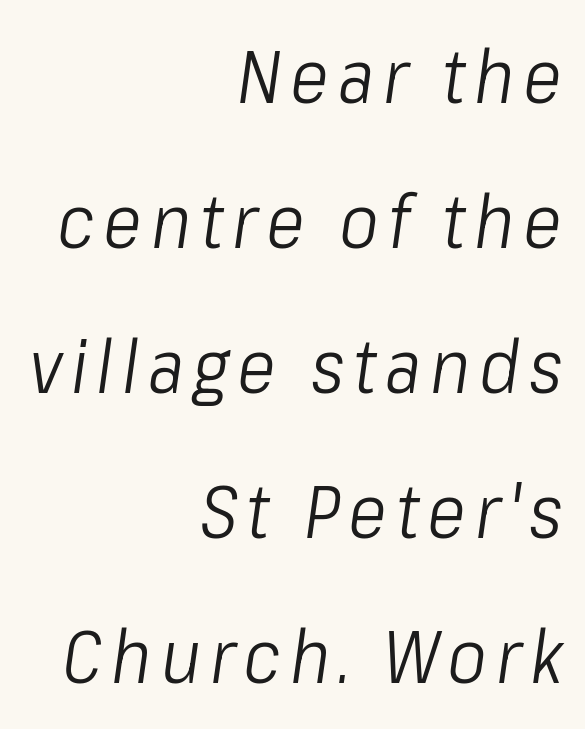
The image shows 74 px light, condensed type, italic (leaning right); set right-aligned, loose line spacing (1.96x), not underlined; low stroke contrast and a medium x-height.
